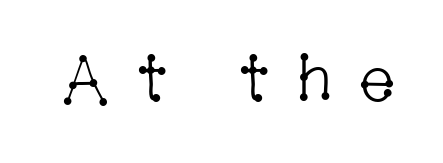
The text was rendered using a seriffed face with decorative stroke endings. The words here are not underlined. The letters are spread apart with noticeably loose tracking. Spacing verdict: proportional, widths tailored to each character. Think standard paragraph weight, or any step lighter than that.
